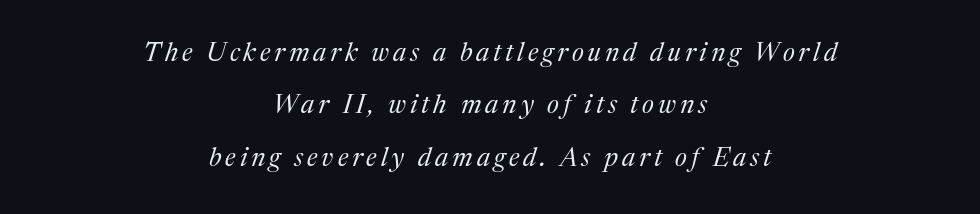
The image shows 26 px text type, italic (leaning right); set centered, loose line spacing (2.01x), not underlined.
